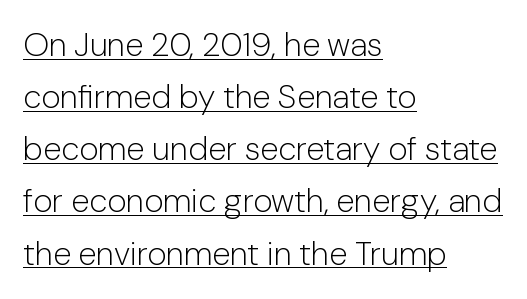
{"serif": "no", "italic": "no", "bold": "no", "weight": "light", "width": "normal", "stroke_contrast": "low", "x_height": "medium", "monospaced": "no", "underline": "yes", "align": "left", "line_spacing": "normal", "line_spacing_ratio": 1.58, "letter_spacing": "normal", "letter_spacing_em": 0.0, "glyph_px": 33}
